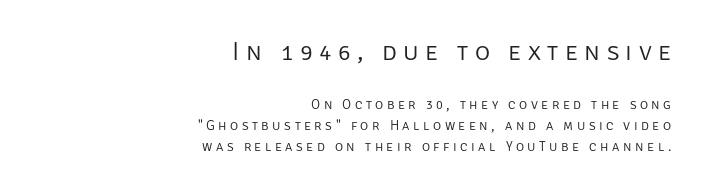
Q: Is the text bold? A: No.
Q: Is the text italic (slanted)? A: No, it is upright.
Q: Is the text underlined? A: No.
Q: How is the paragraph aligned? A: Right-aligned.
Q: Is the spacing between letters normal or unusually wide? A: Unusually wide.
Q: Is the spacing between lines tight, normal or loose? A: Normal.
Q: Which block of text is set in a larger size, the first (top) or the second (bottom)? A: The first (top) one.
